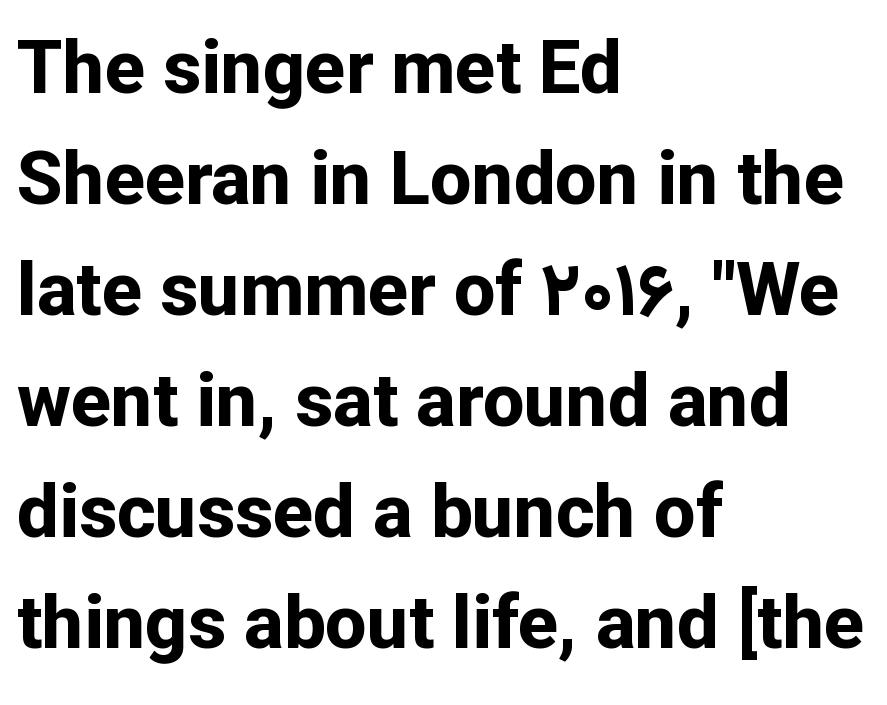
The lettering stays uniformly vertical, giving the passage a roman look. This rendering employs a face without finishing strokes, i.e., a sans-serif. One-word summary of the alignment: left. I'd describe the lettering as bold — thick and assertive. Here the designer chose a conventional face with non-uniform glyph widths. Reading down the column, the eye jumps a familiar distance to each next line.
